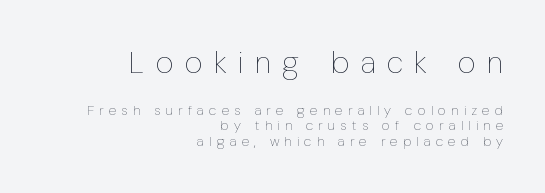
Q: Is the text bold? A: No.
Q: Is the text italic (slanted)? A: No, it is upright.
Q: Is the text underlined? A: No.
Q: How is the paragraph aligned? A: Right-aligned.
Q: Is the spacing between letters normal or unusually wide? A: Unusually wide.
Q: Is the spacing between lines tight, normal or loose? A: Tight.
Q: Which block of text is set in a larger size, the first (top) or the second (bottom)? A: The first (top) one.
Q: Width (condensed, normal, or wide)? A: Condensed.
Q: Stroke contrast? A: Low.
Q: x-height? A: Medium.
Q: Monospaced? A: No.
